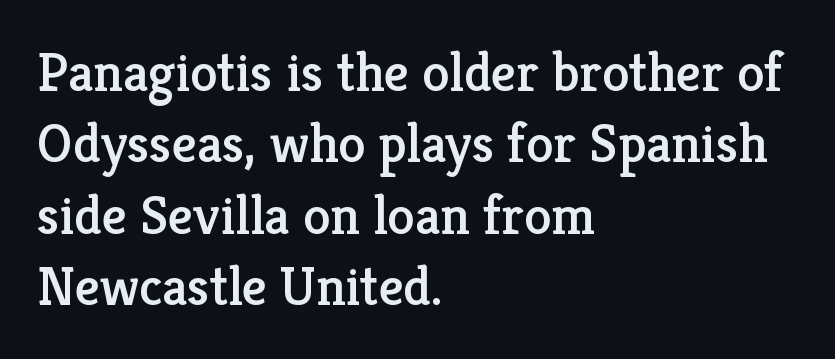
{"serif": "yes", "italic": "no", "width": "normal", "stroke_contrast": "low", "x_height": "medium", "monospaced": "no", "underline": "no", "align": "left", "line_spacing": "normal", "line_spacing_ratio": 1.3, "letter_spacing": "normal", "letter_spacing_em": 0.0, "glyph_px": 55}
